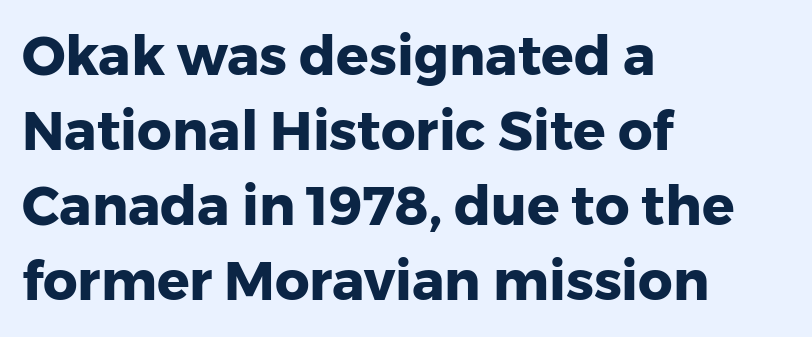
The image shows 54 px heavy sans-serif type, upright; set left-aligned, normal line spacing (1.39x), normal letter spacing, not underlined; low stroke contrast and a medium x-height.
